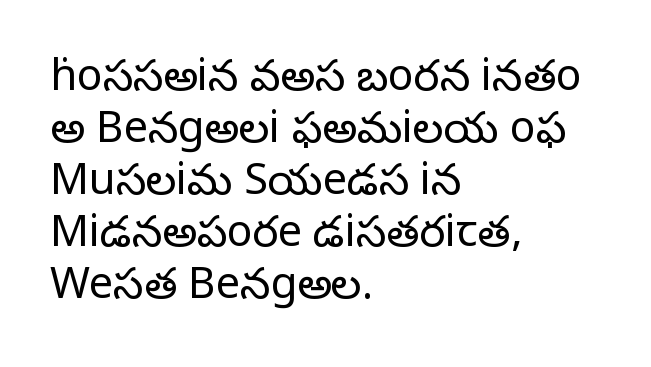
Notice how the passage keeps a crisp vertical edge on the left only. Observe the serifs anchoring each vertical stroke in this sample. Descenders are the only things crossing below the line. Stem width sits at or under what a default text font uses.
